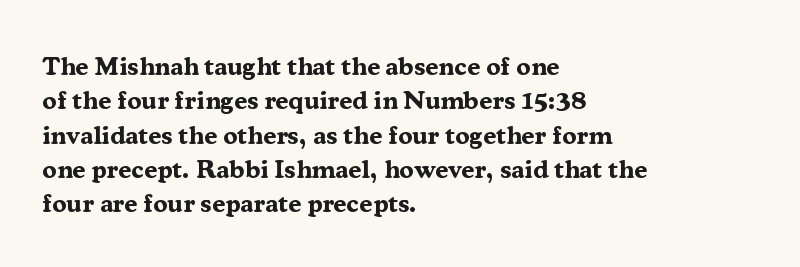
Words appear dense and cohesive because spacing is normal. Typeset ragged right — the left edge is the straight one. This sample keeps an unexceptional amount of space between lines. A clean baseline with only descenders dipping below it. Notice how thick the strokes are: this is what a full bold looks like. This is the regular roman posture of the typeface.
